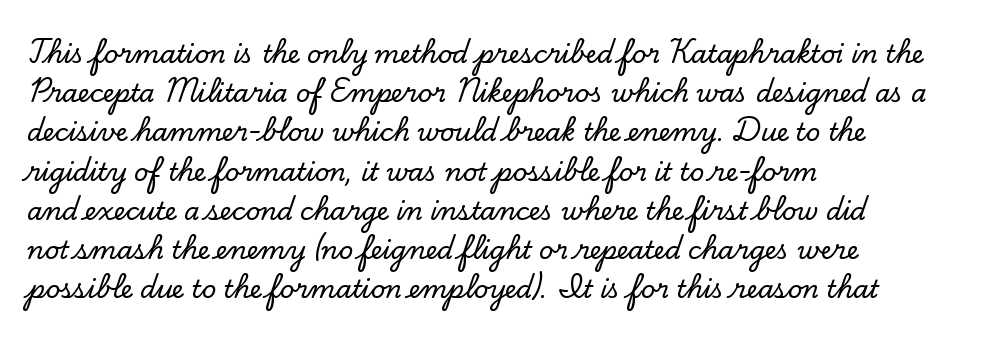
The image shows 25 px text type; set left-aligned, normal line spacing (1.57x), normal letter spacing, not underlined.
